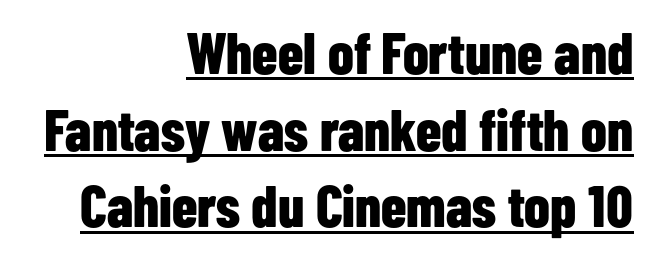
Q: Is the text bold? A: Yes.
Q: Is the text italic (slanted)? A: No, it is upright.
Q: Is the typeface a serif or a sans-serif typeface? A: Sans-serif.
Q: Is the text underlined? A: Yes.
Q: How is the paragraph aligned? A: Right-aligned.
Q: Is the spacing between letters normal or unusually wide? A: Normal.
Q: Is the spacing between lines tight, normal or loose? A: Normal.
Q: Width (condensed, normal, or wide)? A: Condensed.
Q: Stroke contrast? A: Low.
Q: x-height? A: Medium.
Q: Monospaced? A: No.
